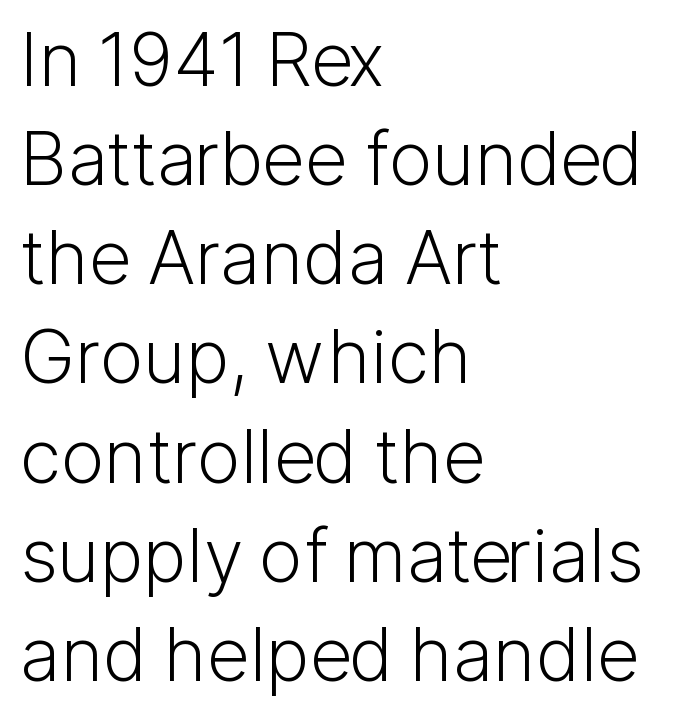
Q: Is the text bold? A: No.
Q: Is the text italic (slanted)? A: No, it is upright.
Q: Is the typeface a serif or a sans-serif typeface? A: Sans-serif.
Q: Is the text underlined? A: No.
Q: How is the paragraph aligned? A: Left-aligned.
Q: Is the spacing between letters normal or unusually wide? A: Normal.
Q: Is the spacing between lines tight, normal or loose? A: Normal.
Q: Width (condensed, normal, or wide)? A: Normal.
Q: Stroke contrast? A: Low.
Q: x-height? A: Medium.
Q: Monospaced? A: No.
